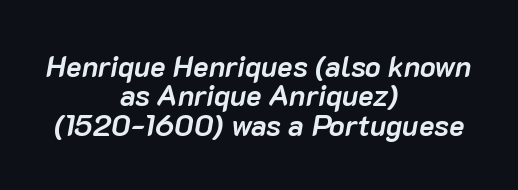
{"italic": "yes", "lean": "right", "slant_degrees": 10, "bold": "yes", "weight": "semibold", "width": "normal", "stroke_contrast": "low", "x_height": "medium", "monospaced": "no", "underline": "no", "align": "center", "line_spacing": "tight", "line_spacing_ratio": 1.01, "letter_spacing": "normal", "letter_spacing_em": 0.0, "glyph_px": 29}
